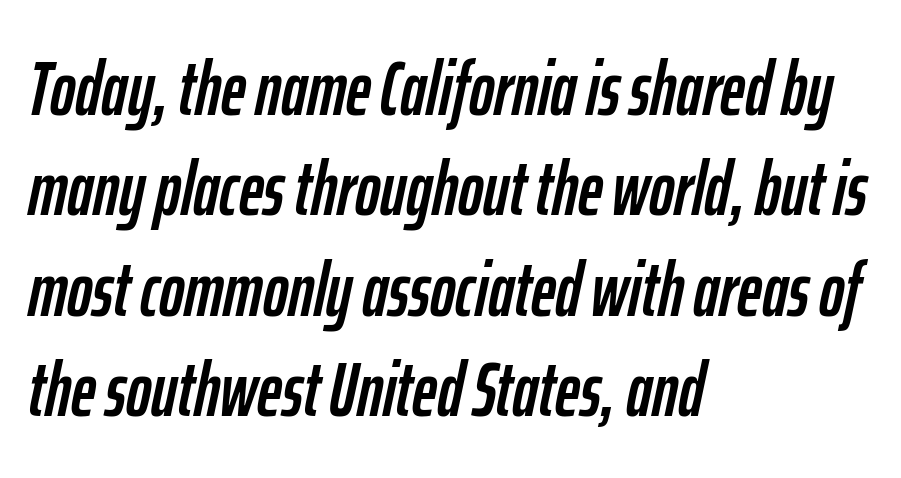
{"italic": "yes", "lean": "right", "slant_degrees": 12, "width": "condensed", "stroke_contrast": "low", "x_height": "medium", "monospaced": "no", "underline": "no", "align": "left", "line_spacing": "normal", "line_spacing_ratio": 1.32, "letter_spacing": "normal", "letter_spacing_em": 0.0, "glyph_px": 76}
